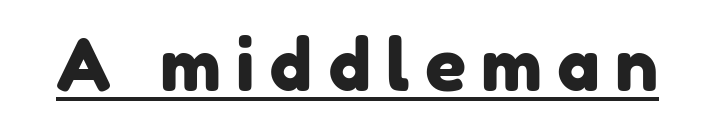
Q: Is the typeface a serif or a sans-serif typeface? A: Sans-serif.
Q: Is the text underlined? A: Yes.
Q: Is the spacing between letters normal or unusually wide? A: Unusually wide.
Q: Width (condensed, normal, or wide)? A: Normal.
Q: Stroke contrast? A: Low.
Q: x-height? A: Medium.
Q: Monospaced? A: No.
